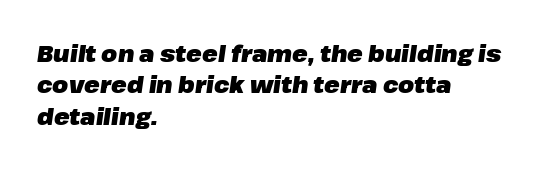
{"italic": "yes", "lean": "right", "slant_degrees": 8, "bold": "yes", "underline": "no", "align": "left", "line_spacing": "normal", "line_spacing_ratio": 1.36, "letter_spacing": "normal", "letter_spacing_em": 0.0, "glyph_px": 23}
